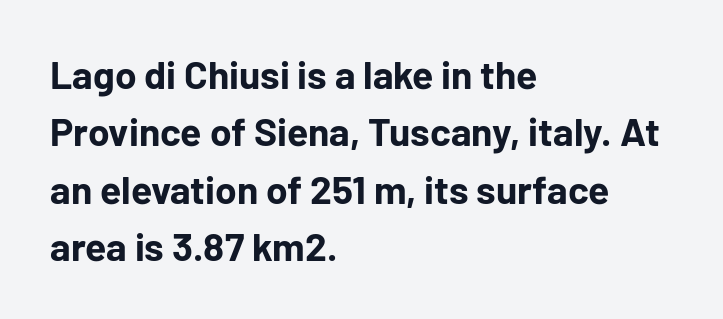
A clean baseline with only descenders dipping below it. Between one letter and the next there's only the usual sliver of space. Heft: maximum for text — a bold. Leading: standard.
